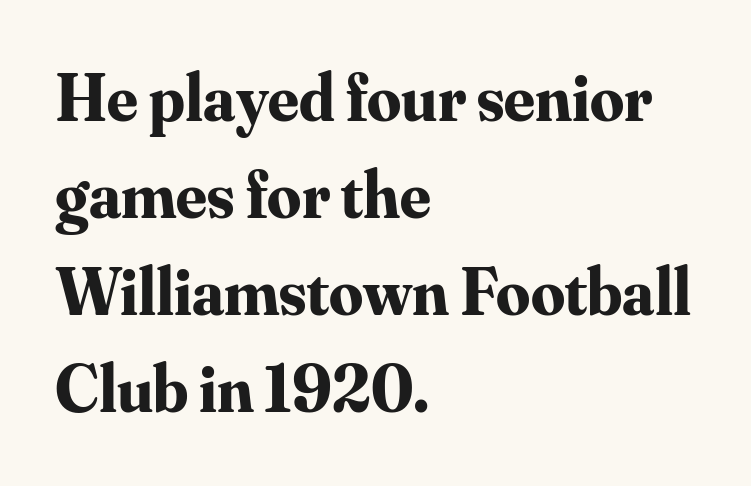
The image shows 67 px bold serif type, upright; set left-aligned, normal line spacing (1.45x), normal letter spacing, not underlined; medium stroke contrast and a small x-height.
